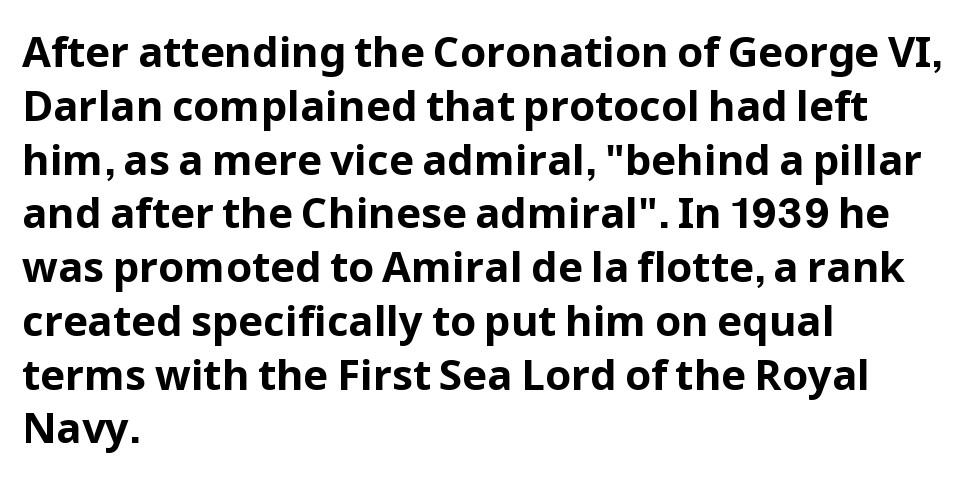
The image shows 42 px bold sans-serif type, upright; set left-aligned, normal line spacing (1.28x), normal letter spacing, not underlined; low stroke contrast and a medium x-height.
